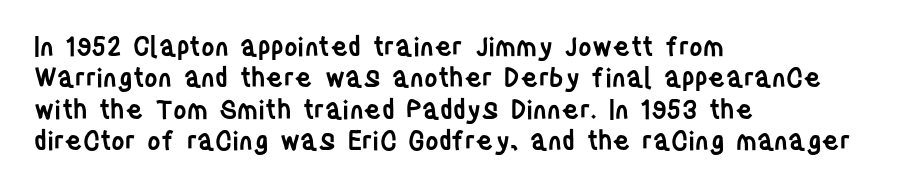
Here the glyphs are tracked normally, forming tight word shapes. Posture: vertical. Quick note: underline off. In CSS terms this would be text-align: left. This is moderately heavy type, rendered in semibold.
